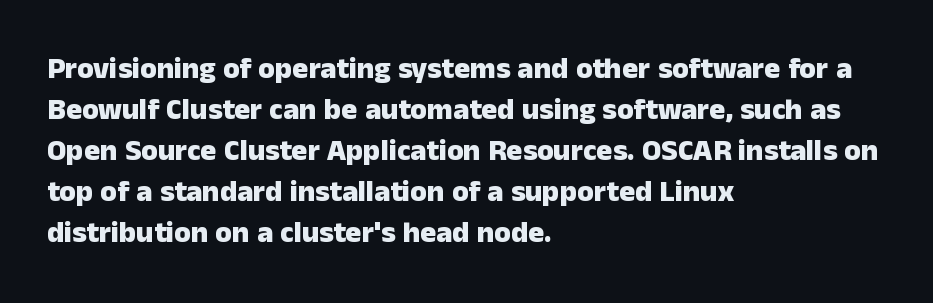
The image shows 30 px heavy sans-serif type, upright; set left-aligned, normal line spacing (1.37x), normal letter spacing, not underlined; low stroke contrast and a medium x-height.
